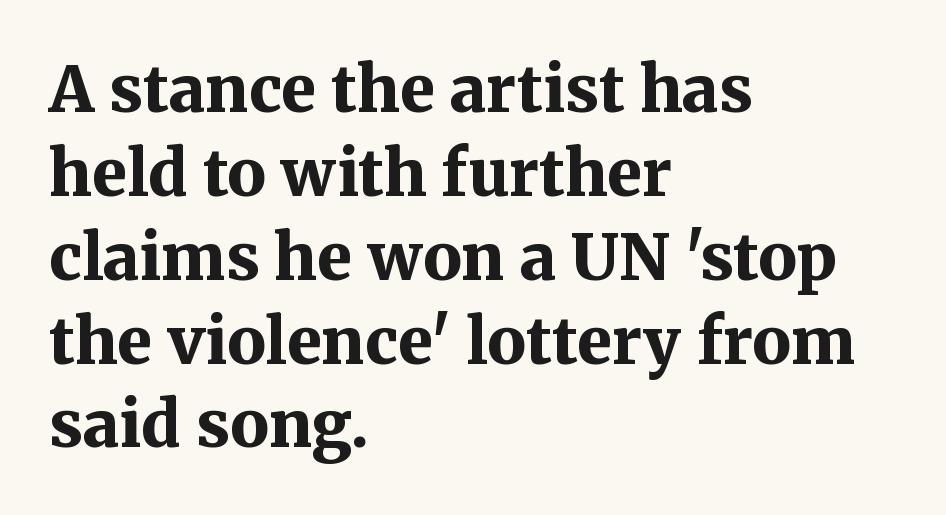
The image shows 64 px bold serif type, upright; set left-aligned, normal line spacing (1.31x), normal letter spacing, not underlined; medium stroke contrast and a medium x-height.
